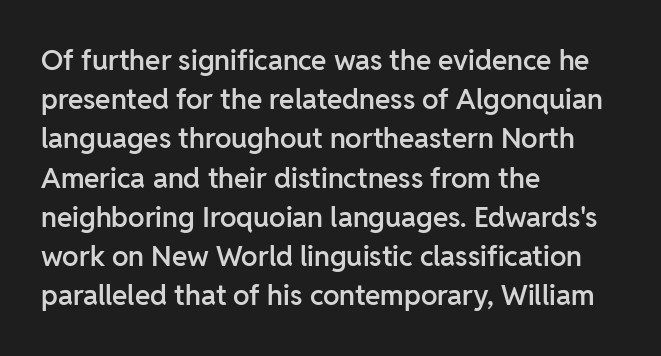
The image shows 28 px semibold sans-serif type, upright; set left-aligned, normal line spacing (1.4x), normal letter spacing, not underlined; low stroke contrast and a medium x-height.
